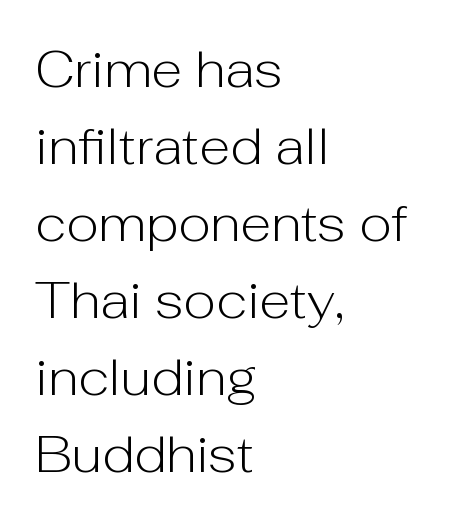
The image shows 51 px light sans-serif type, upright; set left-aligned, normal line spacing (1.51x), normal letter spacing, not underlined; low stroke contrast and a medium x-height.
